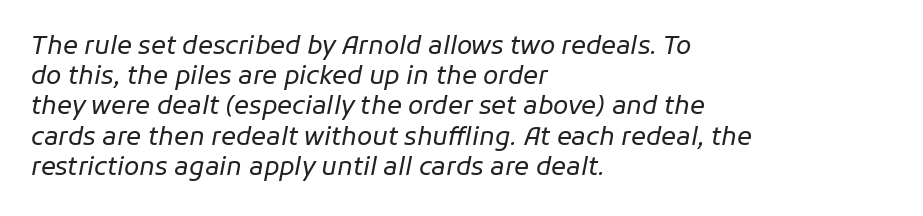
{"italic": "yes", "lean": "right", "slant_degrees": 11, "bold": "no", "underline": "no", "align": "left", "line_spacing_ratio": 1.21, "letter_spacing": "normal", "letter_spacing_em": 0.0, "glyph_px": 25}
